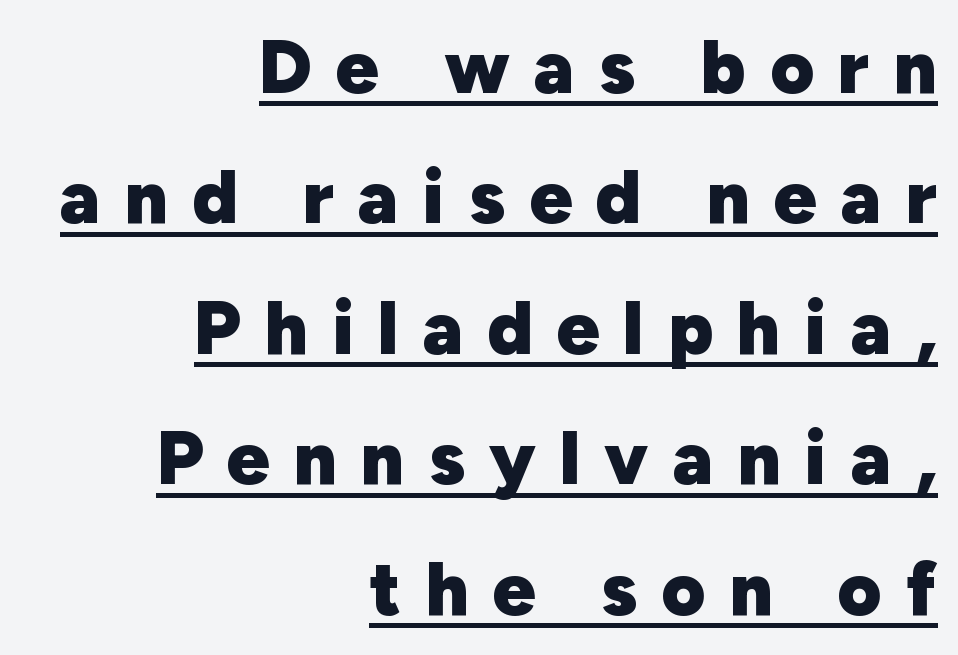
The image shows 75 px heavy sans-serif type, upright; set right-aligned, line spacing 1.74x, unusually wide letter spacing (+0.32 em), underlined; low stroke contrast and a medium x-height.
